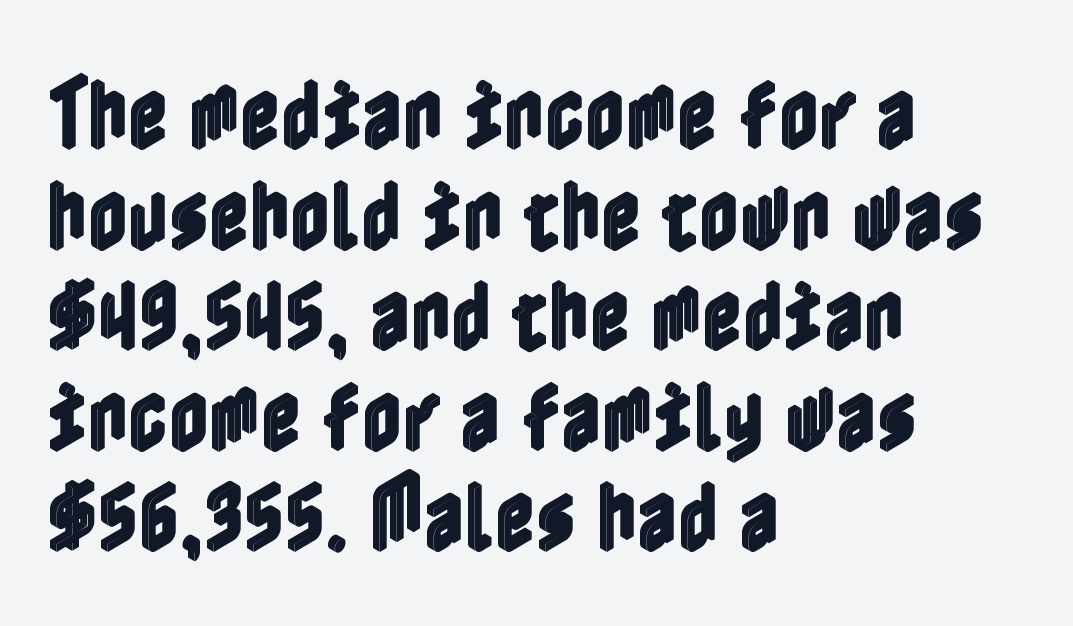
The letters stand upright; this is a roman face. Nothing unusual about the tracking: characters are spaced as the font intends. The typesetter chose a ragged-right arrangement here. The vertical gap from one line to the next is medium.
